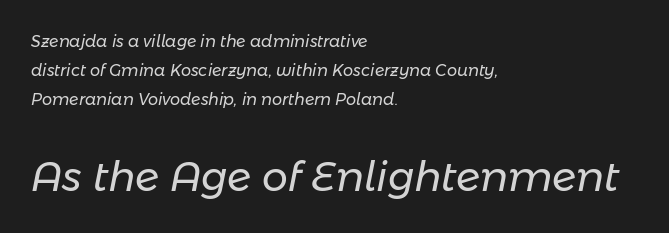
If you drew a line through each stem, it would be angled. Do the characters align in a grid? No, the font is proportional. In this sample the second text group is rendered at the bigger scale. Descender tails drop into unmarked territory. Counters stay open thanks to moderate or lighter strokes. In terms of letterspacing, this is plain default setting.
